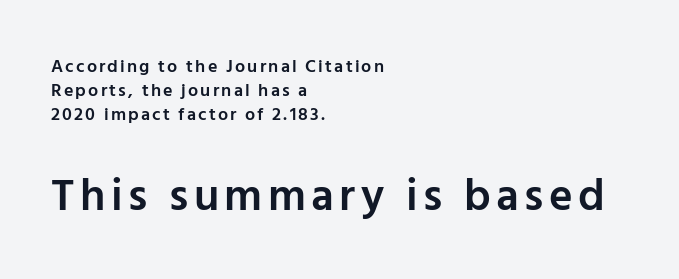
The axis of the letterforms is exactly vertical. Nothing sits at the stroke ends, so this counts as sans-serif. The rag falls on the right side of this text block. The words here are not underlined. Spacing verdict: proportional, widths tailored to each character.
